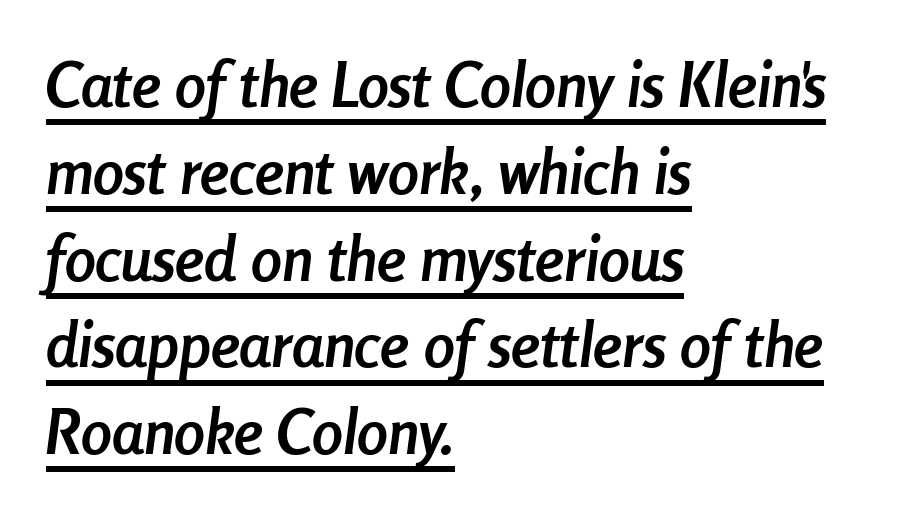
{"italic": "yes", "lean": "right", "slant_degrees": 8, "bold": "yes", "weight": "semibold", "width": "condensed", "stroke_contrast": "low", "x_height": "medium", "monospaced": "no", "underline": "yes", "align": "left", "line_spacing": "normal", "line_spacing_ratio": 1.4, "letter_spacing": "normal", "letter_spacing_em": 0.0, "glyph_px": 62}
